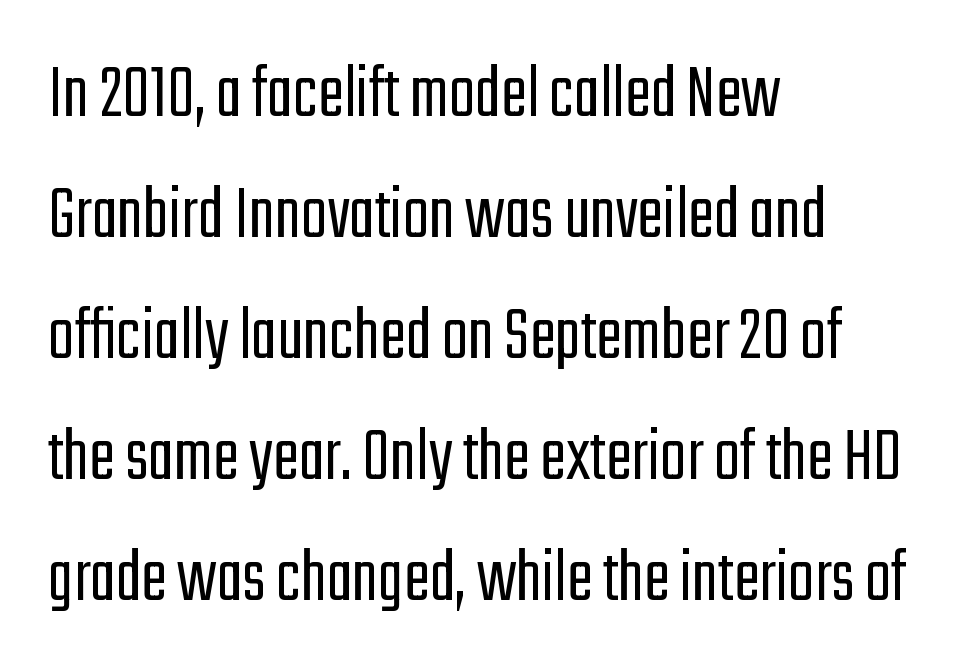
{"serif": "no", "italic": "no", "bold": "no", "weight": "light", "width": "condensed", "stroke_contrast": "low", "x_height": "medium", "monospaced": "no", "underline": "no", "align": "left", "line_spacing": "normal", "line_spacing_ratio": 1.55, "letter_spacing": "normal", "letter_spacing_em": 0.0, "glyph_px": 78}
